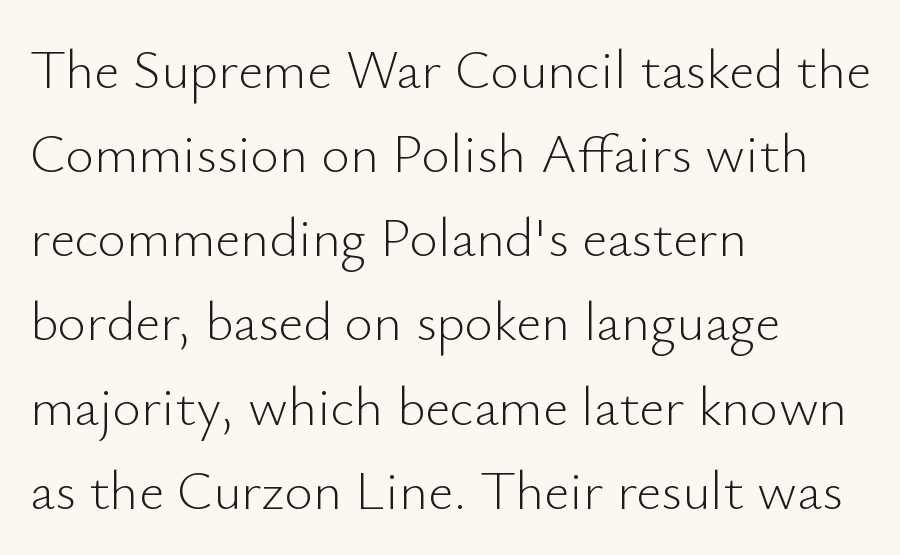
The image shows 55 px light sans-serif type, upright; set left-aligned, normal line spacing (1.53x), normal letter spacing, not underlined; low stroke contrast and a small x-height.
